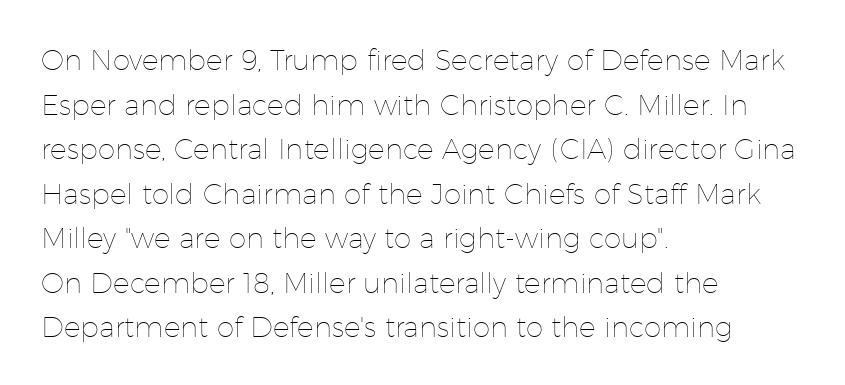
The rag falls on the right side of this text block. A typesetter would call this zero additional tracking. Each new line begins a customary step beneath the previous one. Summary of weight: not heavy and not bold.
